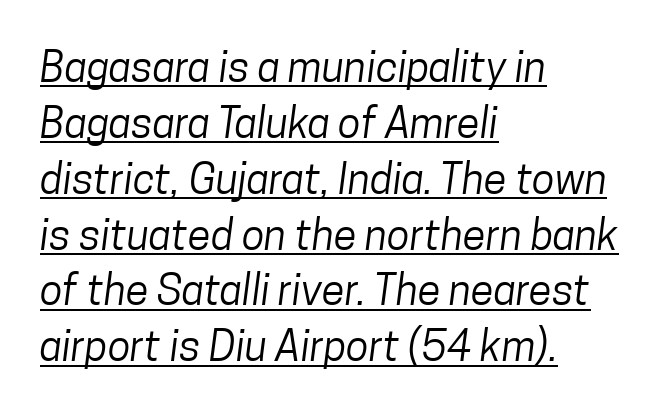
The image shows 42 px regular-weight, condensed sans-serif type; set left-aligned, normal line spacing (1.33x), normal letter spacing, underlined; low stroke contrast and a medium x-height.
